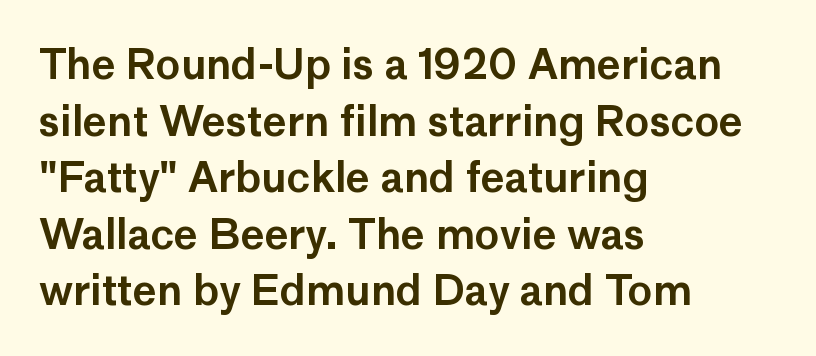
The image shows 41 px sans-serif type, upright; set left-aligned, normal line spacing (1.38x), normal letter spacing, not underlined; low stroke contrast and a medium x-height.
